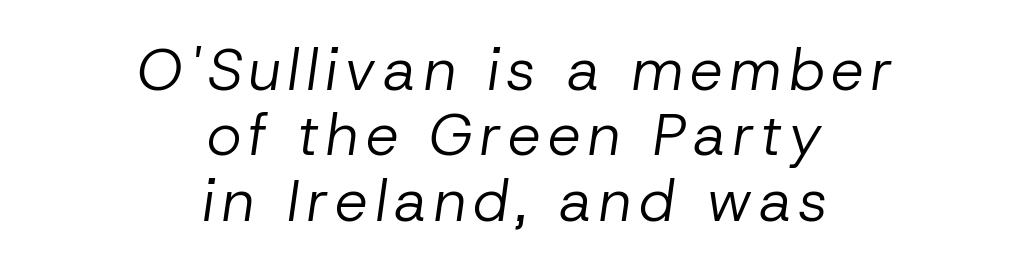
Q: Is the text bold? A: No.
Q: Is the text italic (slanted)? A: Yes, it leans right by about 8 degrees.
Q: Is the text underlined? A: No.
Q: How is the paragraph aligned? A: Centered.
Q: Is the spacing between lines tight, normal or loose? A: Tight.
Q: Width (condensed, normal, or wide)? A: Normal.
Q: Stroke contrast? A: Low.
Q: x-height? A: Medium.
Q: Monospaced? A: No.
